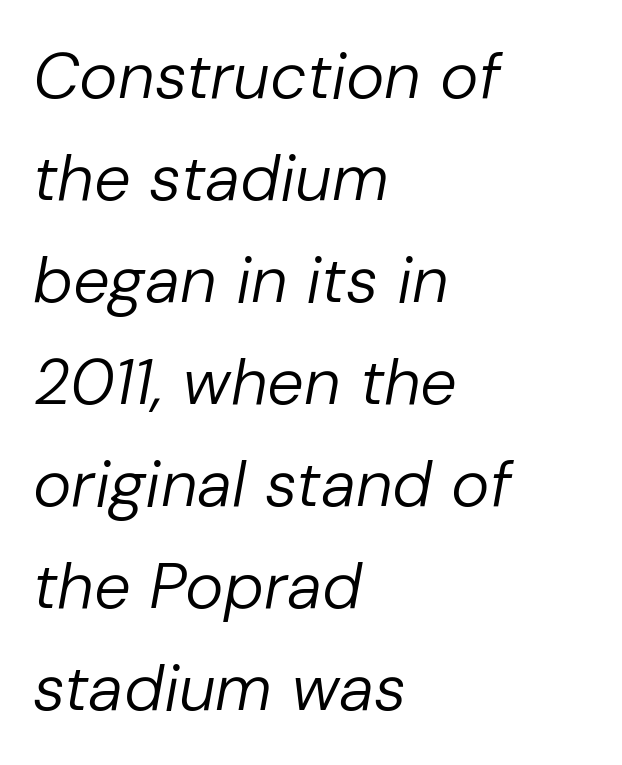
{"italic": "yes", "lean": "right", "slant_degrees": 10, "bold": "no", "weight": "regular", "width": "normal", "stroke_contrast": "low", "x_height": "medium", "monospaced": "no", "underline": "no", "align": "left", "line_spacing": "normal", "line_spacing_ratio": 1.57, "letter_spacing": "normal", "letter_spacing_em": 0.0, "glyph_px": 65}
